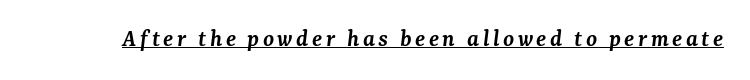
The image shows 25 px text type, italic (leaning right); set underlined.
